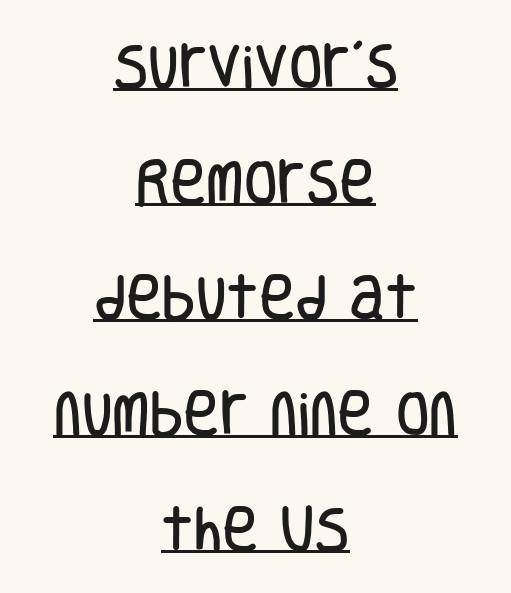
The image shows 49 px condensed sans-serif type, upright; set centered, loose line spacing (2.36x), normal letter spacing, underlined; low stroke contrast and a large x-height.
